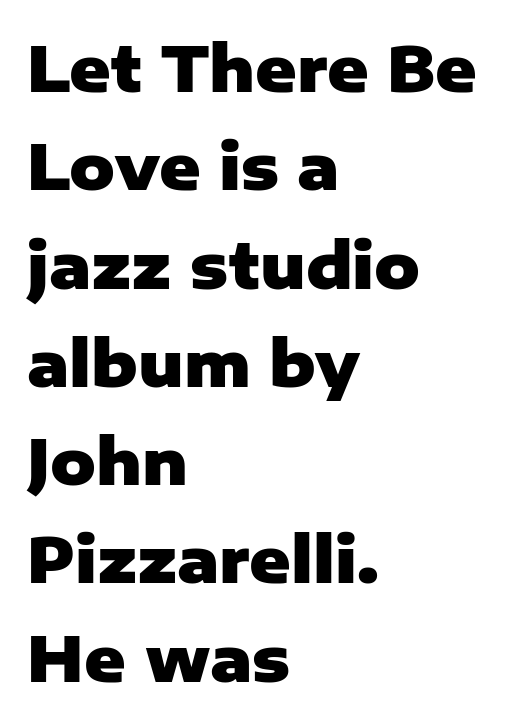
Q: Is the text bold? A: Yes.
Q: Is the text italic (slanted)? A: No, it is upright.
Q: Is the typeface a serif or a sans-serif typeface? A: Sans-serif.
Q: Is the text underlined? A: No.
Q: How is the paragraph aligned? A: Left-aligned.
Q: Is the spacing between letters normal or unusually wide? A: Normal.
Q: Is the spacing between lines tight, normal or loose? A: Normal.
Q: Width (condensed, normal, or wide)? A: Normal.
Q: Stroke contrast? A: Low.
Q: x-height? A: Medium.
Q: Monospaced? A: No.
